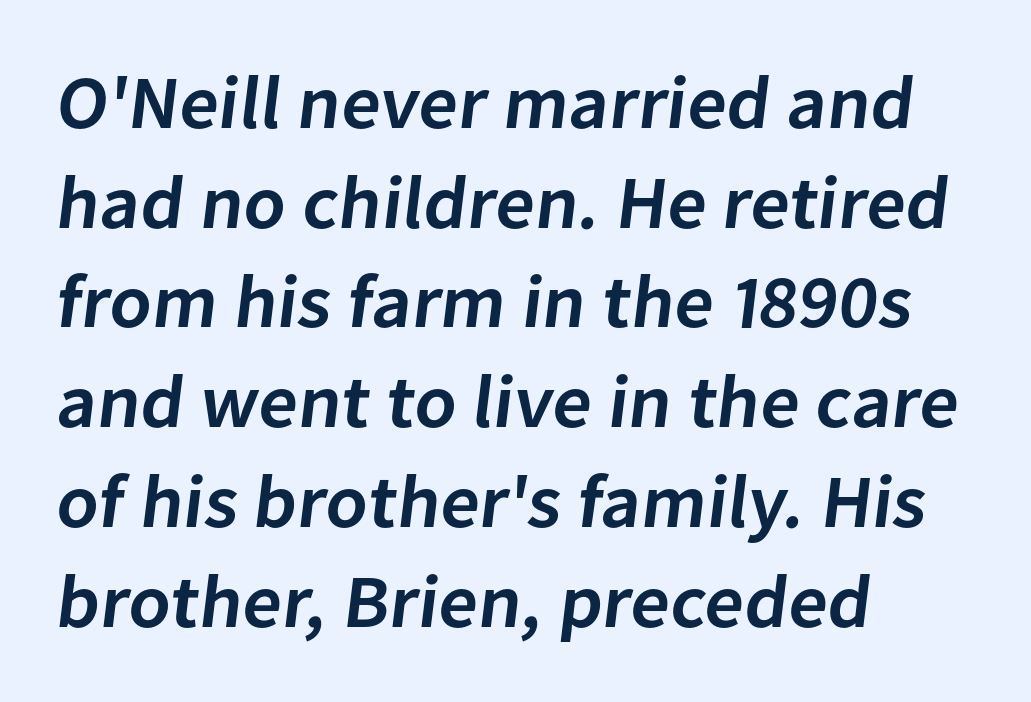
Nope, no serifs anywhere on these letters. Every letter is mildly thick-stroked: semibold rather than bold. The passage shown is typed in a proportional face where columns would drift. The gaps between neighbouring characters are ordinary and unremarkable. Line starts are locked; line ends wander.
